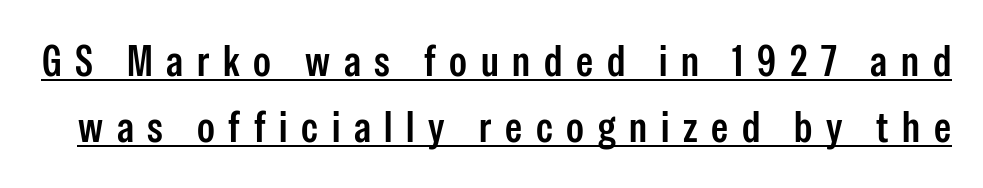
The image shows 43 px condensed sans-serif type, upright; set normal line spacing (1.54x), unusually wide letter spacing (+0.32 em), underlined; low stroke contrast and a medium x-height.
